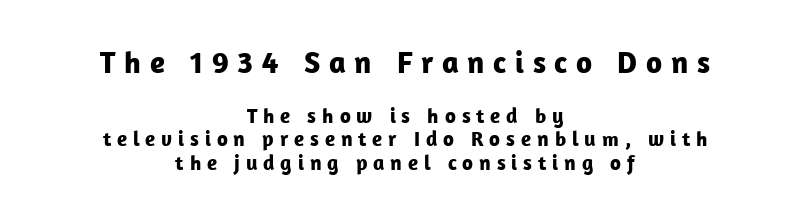
Teacher's note: observe the equal gaps on both sides — that is centered alignment. Glyph-to-glyph distance is far greater than everyday printed text. Italic: no, the glyphs are upright roman. The rendering shows plain stroke endings on the letterforms — a sans-serif design. Here the designer chose a conventional face with non-uniform glyph widths.
